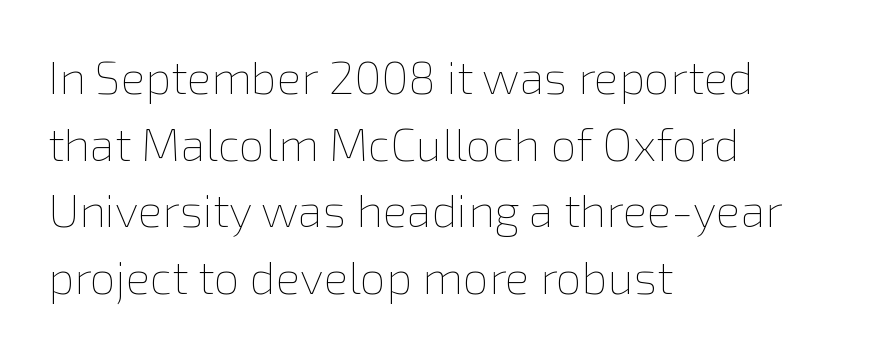
Q: Is the text bold? A: No.
Q: Is the text italic (slanted)? A: No, it is upright.
Q: Is the text underlined? A: No.
Q: How is the paragraph aligned? A: Left-aligned.
Q: Is the spacing between letters normal or unusually wide? A: Normal.
Q: Is the spacing between lines tight, normal or loose? A: Normal.
Q: Width (condensed, normal, or wide)? A: Normal.
Q: x-height? A: Medium.
Q: Monospaced? A: No.
